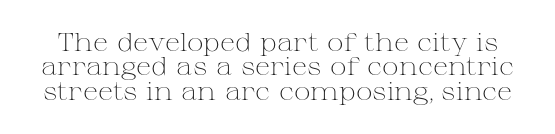
{"italic": "no", "bold": "no", "underline": "no", "line_spacing": "tight", "line_spacing_ratio": 0.98, "letter_spacing": "normal", "letter_spacing_em": 0.0, "glyph_px": 25}
